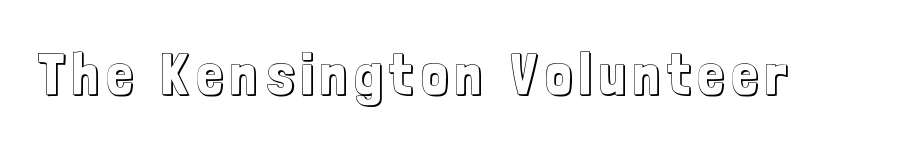
{"italic": "no", "width": "condensed", "x_height": "medium", "monospaced": "no", "underline": "no", "glyph_px": 59}
